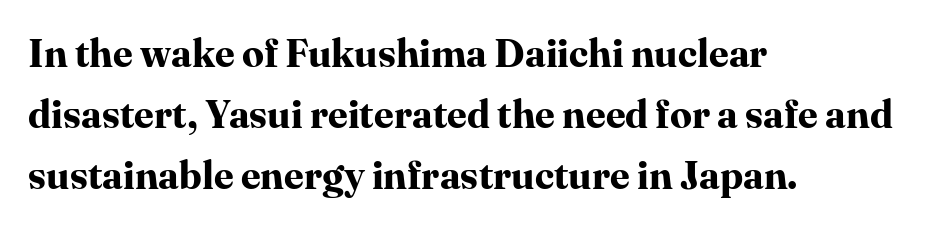
The image shows 39 px bold serif type, upright; set left-aligned, normal line spacing (1.56x), normal letter spacing, not underlined; high stroke contrast and a medium x-height.
